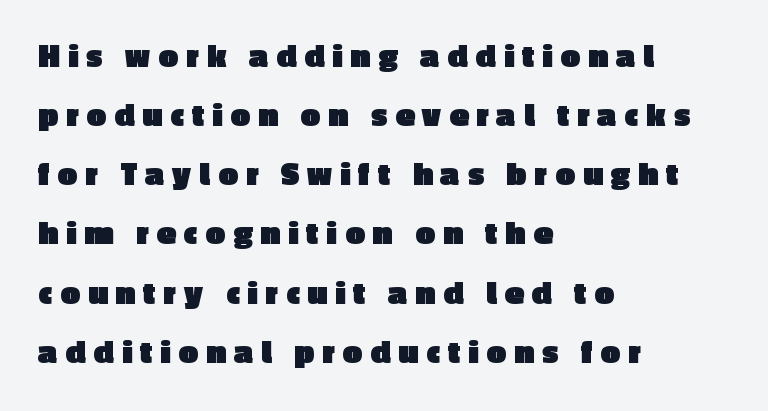
Q: Is the text bold? A: Yes.
Q: Is the text italic (slanted)? A: No, it is upright.
Q: Is the typeface a serif or a sans-serif typeface? A: Sans-serif.
Q: Is the text underlined? A: No.
Q: How is the paragraph aligned? A: Left-aligned.
Q: Is the spacing between letters normal or unusually wide? A: Unusually wide.
Q: Width (condensed, normal, or wide)? A: Normal.
Q: x-height? A: Medium.
Q: Monospaced? A: No.
